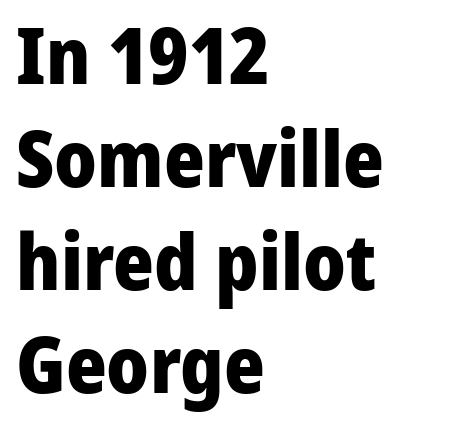
{"serif": "no", "italic": "no", "bold": "yes", "weight": "heavy", "width": "normal", "stroke_contrast": "low", "x_height": "medium", "monospaced": "no", "underline": "no", "align": "left", "line_spacing": "normal", "line_spacing_ratio": 1.32, "letter_spacing": "normal", "letter_spacing_em": 0.0, "glyph_px": 78}
